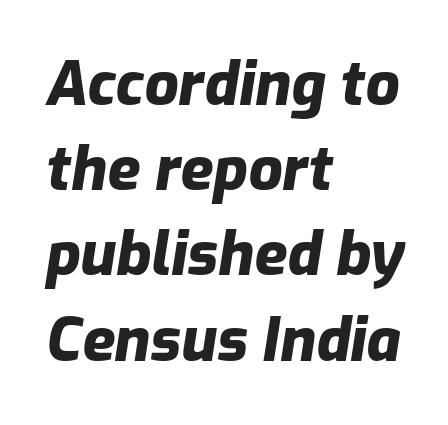
Q: Is the text bold? A: Yes.
Q: Is the text italic (slanted)? A: Yes, it leans right by about 9 degrees.
Q: Is the text underlined? A: No.
Q: How is the paragraph aligned? A: Left-aligned.
Q: Is the spacing between letters normal or unusually wide? A: Normal.
Q: Is the spacing between lines tight, normal or loose? A: Normal.
Q: Width (condensed, normal, or wide)? A: Normal.
Q: Stroke contrast? A: Low.
Q: x-height? A: Medium.
Q: Monospaced? A: No.
